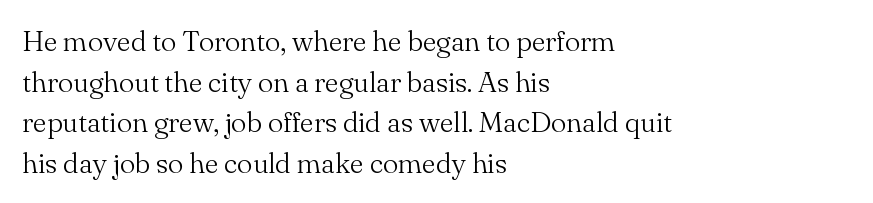
Quick note: interline space is typical. The strip under each line holds only bare page. Observe the serifs anchoring each vertical stroke in this sample. Do the characters align in a grid? No, the font is proportional. Weight: in the light-to-regular range.
